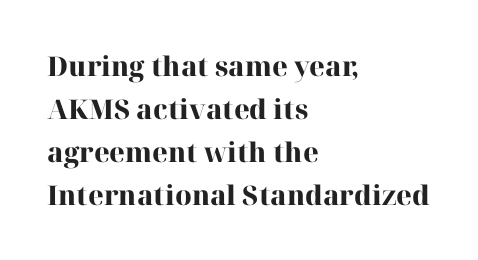
Typesetter's note: full bold, strokes at maximum text heaviness. Quick note: interline space is typical. Compared with a centered layout, this one pins lines to the left instead. Tall strokes in this sample are plumb rather than angled. The tracking reads as untouched default to a designer's eye. Has an underline been added? It has not.
